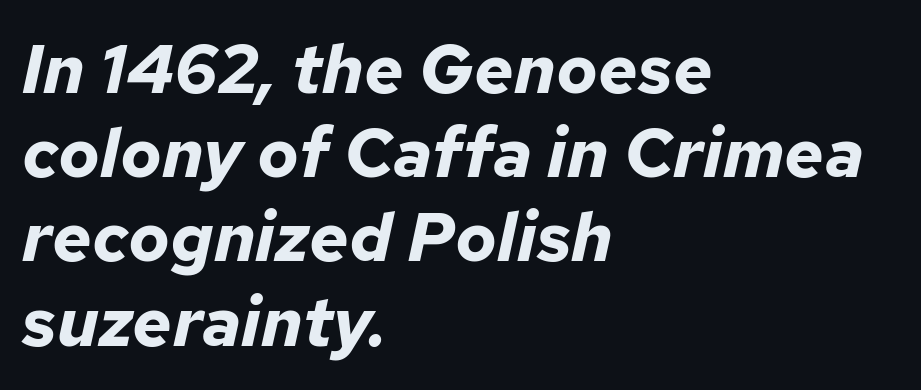
{"italic": "yes", "lean": "right", "slant_degrees": 12, "bold": "yes", "weight": "bold", "width": "normal", "stroke_contrast": "low", "x_height": "medium", "monospaced": "no", "underline": "no", "align": "left", "line_spacing_ratio": 1.22, "letter_spacing": "normal", "letter_spacing_em": 0.0, "glyph_px": 69}
